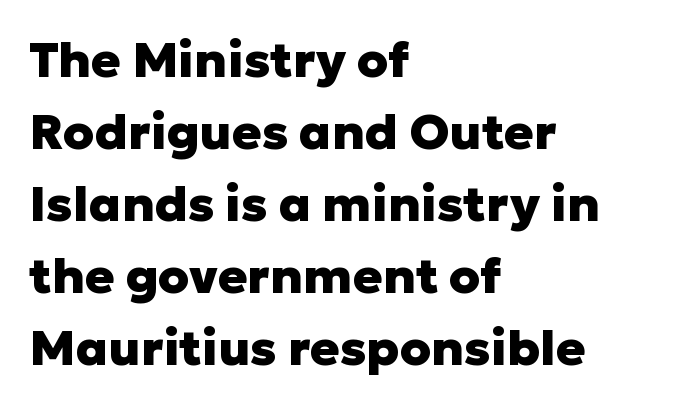
The image shows 49 px heavy sans-serif type, upright; set left-aligned, normal line spacing (1.47x), normal letter spacing, not underlined; low stroke contrast and a medium x-height.
